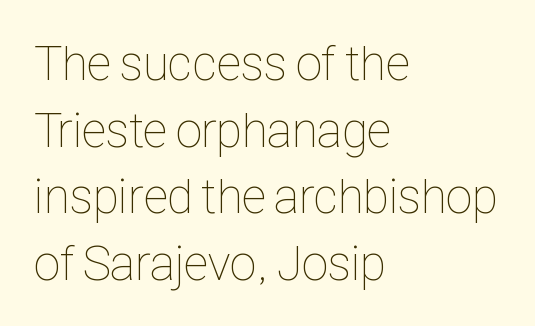
A clean baseline with only descenders dipping below it. A typesetter would call this zero additional tracking. Does the leading feel generous? No, just average. You could not count columns in this text — the font is proportionally spaced.
